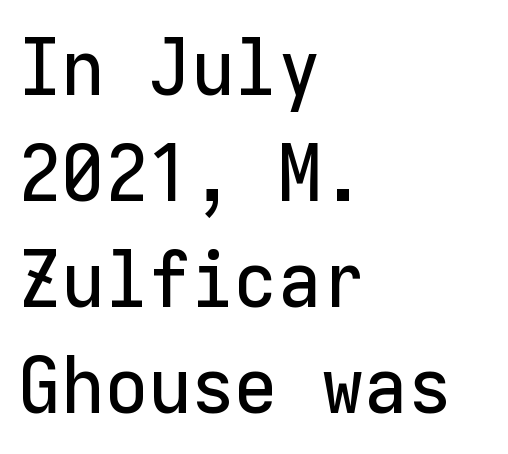
The image shows 79 px sans-serif type, upright, monospaced; set left-aligned, normal line spacing (1.34x), normal letter spacing, not underlined; low stroke contrast and a medium x-height.
